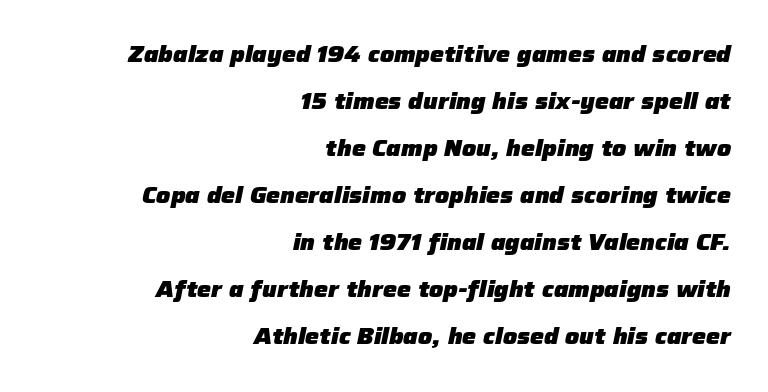
The image shows 22 px bold type, italic (leaning right); set right-aligned, loose line spacing (2.14x), normal letter spacing, not underlined.
